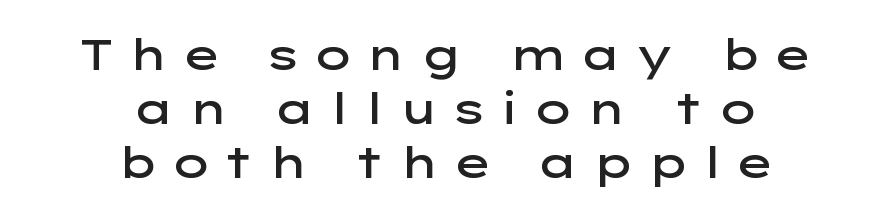
{"serif": "no", "italic": "no", "bold": "semi", "weight": "semibold", "width": "wide", "stroke_contrast": "low", "x_height": "medium", "monospaced": "no", "underline": "no", "align": "center", "line_spacing": "normal", "line_spacing_ratio": 1.26, "letter_spacing": "wide", "letter_spacing_em": 0.26, "glyph_px": 43}
